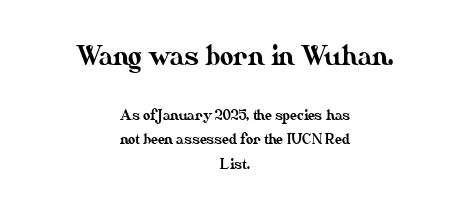
{"italic": "no", "underline": "no", "align": "center", "line_spacing_ratio": 1.76, "letter_spacing": "normal", "letter_spacing_em": 0.0, "larger_block": "first", "size_ratio": 1.86, "glyph_px": 26}
